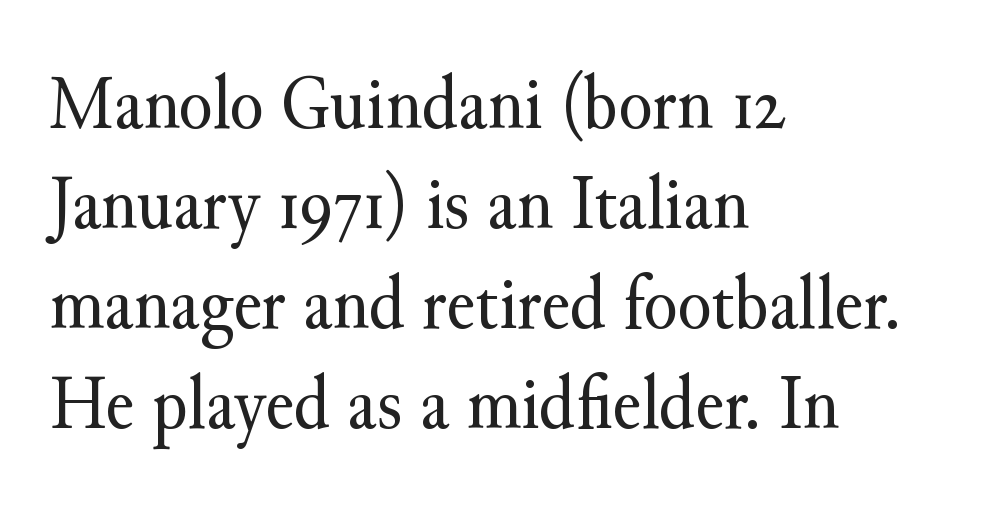
The image shows 78 px regular-weight serif type, upright; set left-aligned, normal line spacing (1.28x), normal letter spacing, not underlined; medium stroke contrast and a small x-height.
